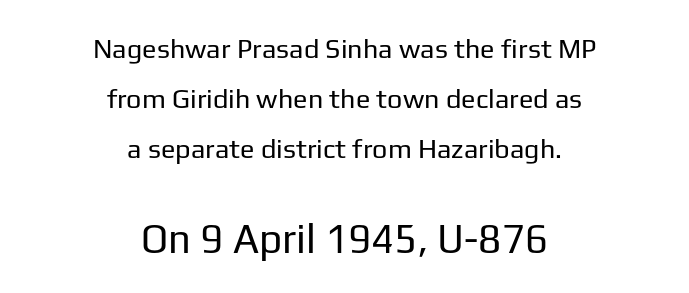
{"serif": "no", "italic": "no", "bold": "no", "weight": "regular", "width": "normal", "stroke_contrast": "low", "x_height": "medium", "monospaced": "no", "underline": "no", "align": "center", "line_spacing_ratio": 1.85, "letter_spacing": "normal", "letter_spacing_em": 0.0, "larger_block": "second", "size_ratio": 1.48, "glyph_px": 40}
